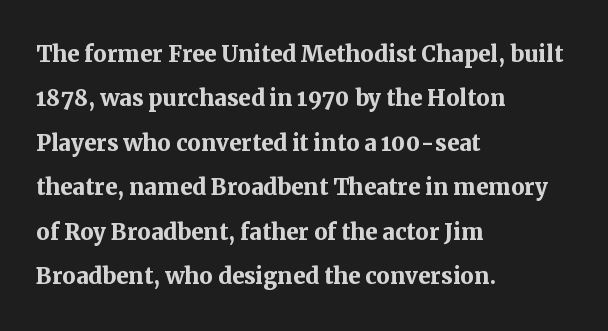
Q: Is the text bold? A: Yes.
Q: Is the text italic (slanted)? A: No, it is upright.
Q: Is the typeface a serif or a sans-serif typeface? A: Serif.
Q: Is the text underlined? A: No.
Q: How is the paragraph aligned? A: Left-aligned.
Q: Is the spacing between letters normal or unusually wide? A: Normal.
Q: Is the spacing between lines tight, normal or loose? A: Normal.
Q: Width (condensed, normal, or wide)? A: Normal.
Q: Stroke contrast? A: Medium.
Q: x-height? A: Medium.
Q: Monospaced? A: No.
